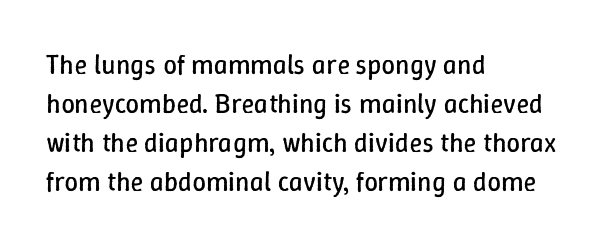
{"italic": "no", "bold": "no", "underline": "no", "align": "left", "line_spacing": "normal", "line_spacing_ratio": 1.45, "letter_spacing": "normal", "letter_spacing_em": 0.0, "glyph_px": 27}
